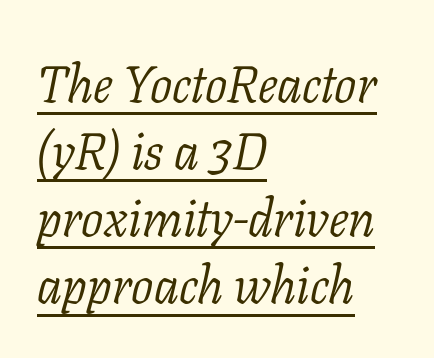
Typeset ragged right — the left edge is the straight one. Does extra space separate the letters? No, they use regular spacing. The typesetter has applied underlining to the passage shown. The passage shown is typed in a proportional face where columns would drift. What kind of face is this? One with serifs.
